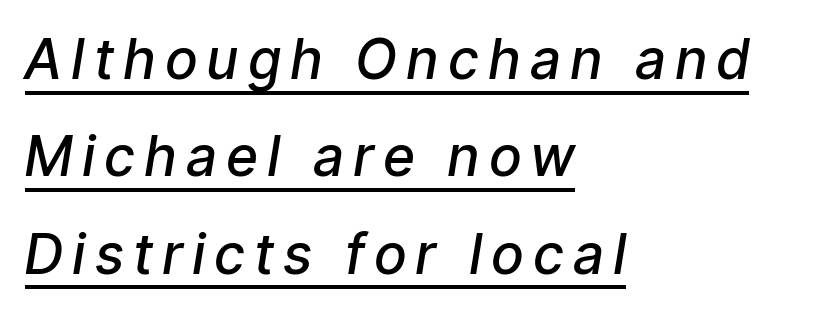
The text carries the slant typical of an italic or oblique font. Character widths vary here, with narrow letters taking less room than wide ones. Teacher's note: observe the even left margin — that is flush-left alignment. A somewhat darkened texture: the type is semibold rather than bold. Like a heading marked for emphasis, these lines bear an underscore. Words appear elongated and porous because spacing is wide.
